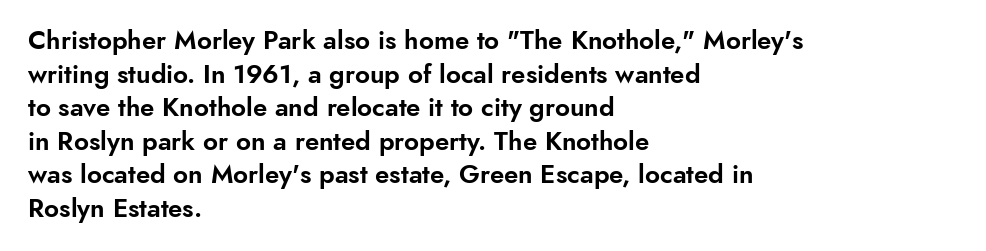
Q: Is the text italic (slanted)? A: No, it is upright.
Q: Is the text underlined? A: No.
Q: How is the paragraph aligned? A: Left-aligned.
Q: Is the spacing between letters normal or unusually wide? A: Normal.
Q: Is the spacing between lines tight, normal or loose? A: Normal.
